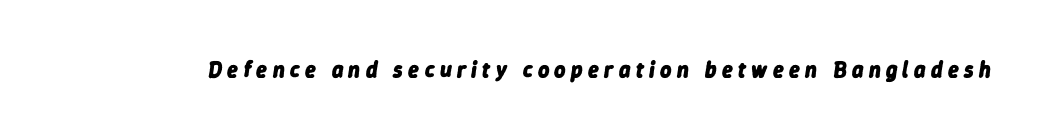
The image shows 22 px bold type, italic (leaning right); set unusually wide letter spacing (+0.24 em), not underlined.
